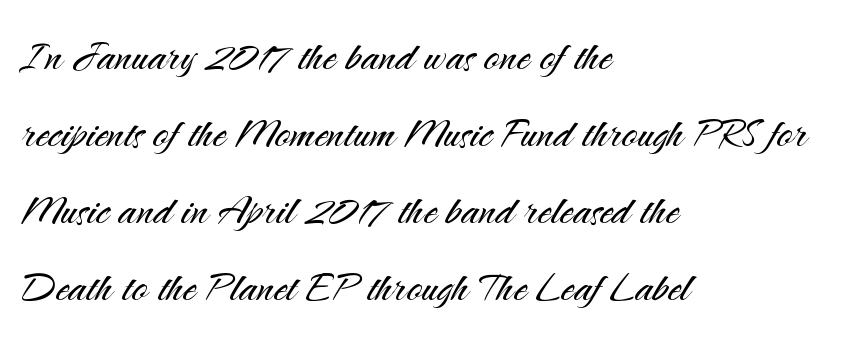
The face used here is proportionally spaced, like ordinary book or web type. Serifs: no, the terminals of the letterforms are clean. Look at the tracking — it's just the regular setting, nothing added. What's the leading like? Ordinary, nothing unusual. Stem width sits at or under what a default text font uses.
